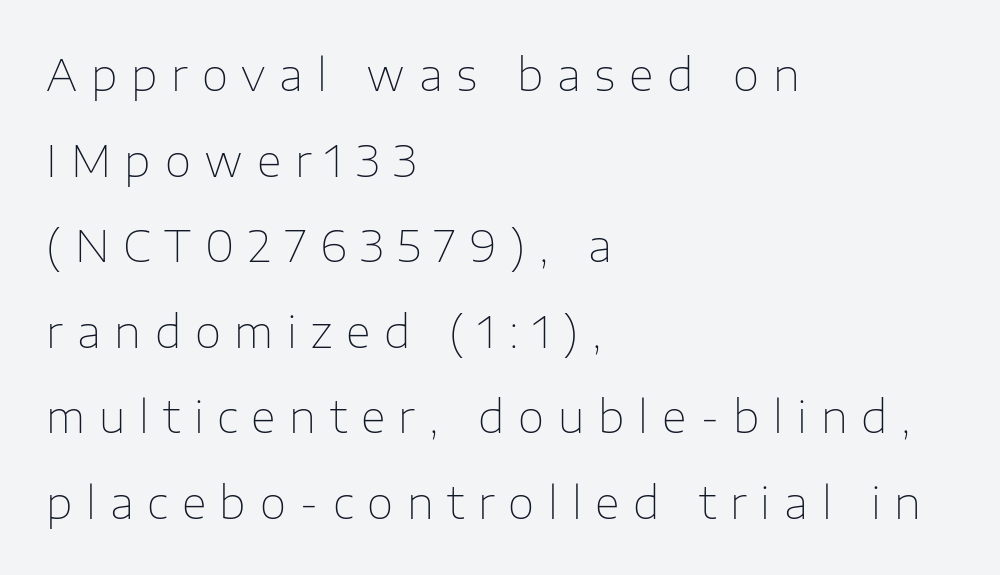
{"serif": "no", "italic": "no", "bold": "no", "weight": "thin", "width": "normal", "stroke_contrast": "low", "x_height": "medium", "monospaced": "no", "underline": "no", "align": "left", "line_spacing": "loose", "line_spacing_ratio": 1.99, "letter_spacing": "wide", "letter_spacing_em": 0.32, "glyph_px": 43}
